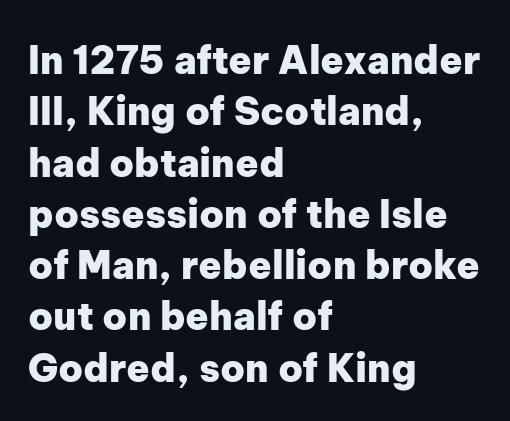
Is the block centered? No — it sits flush against the left margin. This sample uses an upright cut, with every glyph sitting square on the baseline. This rendering leaves character spacing at its baseline value. Typographically, this falls in the sans-serif category. Glance below the letters and you will spot only blank space. Notice how descenders clear the ascenders below comfortably — that's standard leading.
